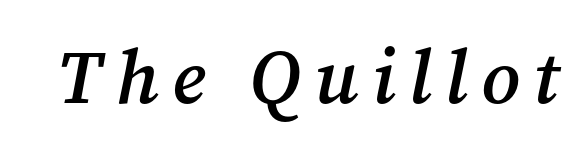
{"serif": "yes", "italic": "yes", "lean": "right", "slant_degrees": 12, "bold": "semi", "weight": "semibold", "width": "normal", "stroke_contrast": "medium", "x_height": "medium", "monospaced": "no", "underline": "no", "glyph_px": 76}
